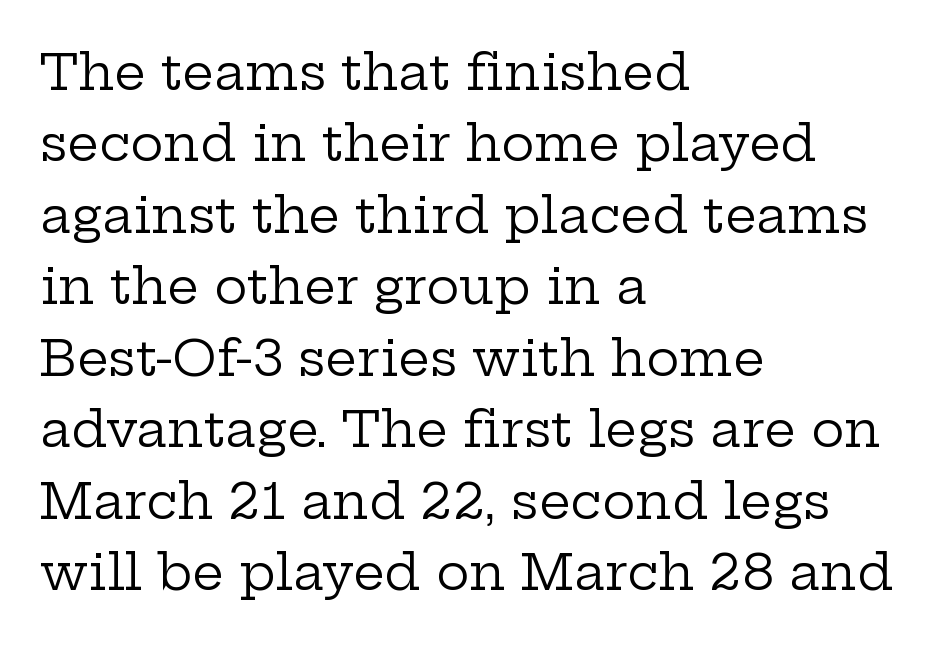
Each letter keeps its own natural width here, so spacing adapts to shape. In terms of letterspacing, this is plain default setting. How would I describe the line gaps? Plain and ordinary. The passage is arranged the way most books set body copy — flush left.
